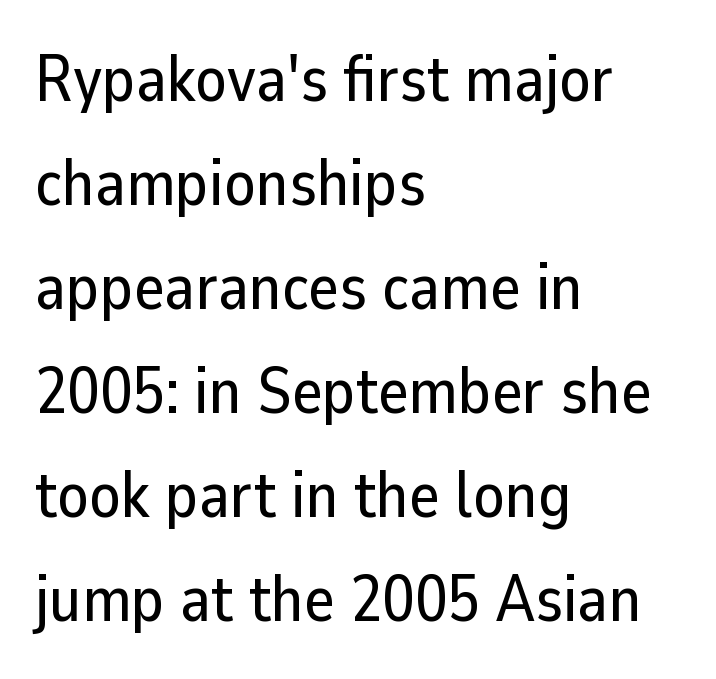
Is this a sans? Yes — the strokes have no serifs. This rendering features lettering with no underline. Every row of glyphs begins at an identical x-position on the left. A typesetter would call this zero additional tracking. Note the varied advance widths — an 'i' is clearly narrower than an 'm'. Interline gaps are of average width in this sample.
